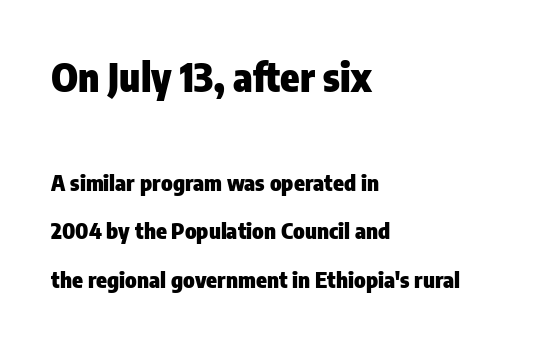
The image shows 39 px heavy, condensed sans-serif type, upright; set left-aligned, loose line spacing (2.2x), normal letter spacing, not underlined; the first (top) block is 1.77x larger; low stroke contrast and a medium x-height.
